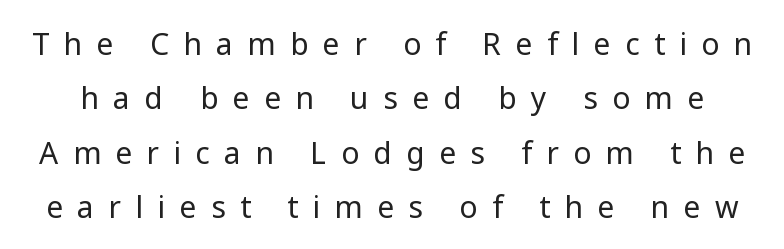
The letters stand straight up with perfectly vertical stems. Spacing verdict: proportional, widths tailored to each character. There is plenty of visible air inserted between adjacent glyphs. The font is comparable to plain body text, perhaps lighter.
